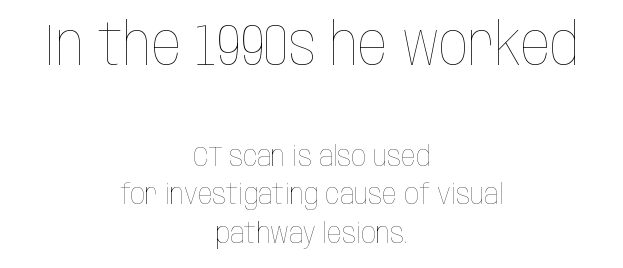
The image shows 58 px thin, condensed type, upright; set centered, normal line spacing (1.33x), normal letter spacing, not underlined; the first (top) block is 2.0x larger; low stroke contrast and a large x-height.
